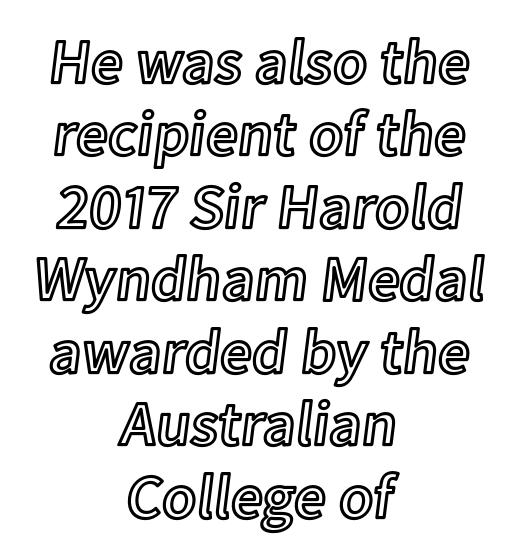
Q: Is the text italic (slanted)? A: Yes.
Q: Is the text underlined? A: No.
Q: How is the paragraph aligned? A: Centered.
Q: Is the spacing between letters normal or unusually wide? A: Normal.
Q: Is the spacing between lines tight, normal or loose? A: Tight.
Q: Width (condensed, normal, or wide)? A: Normal.
Q: x-height? A: Medium.
Q: Monospaced? A: No.
